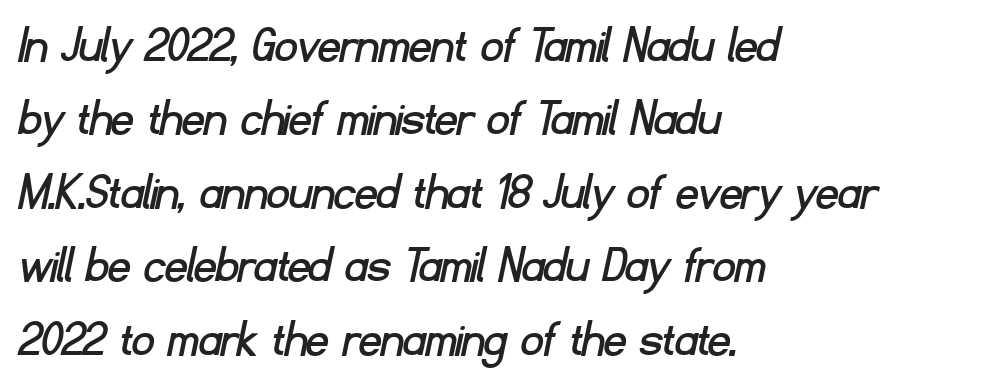
Q: Is the typeface a serif or a sans-serif typeface? A: Sans-serif.
Q: Is the text underlined? A: No.
Q: How is the paragraph aligned? A: Left-aligned.
Q: Is the spacing between letters normal or unusually wide? A: Normal.
Q: Is the spacing between lines tight, normal or loose? A: Normal.
Q: Width (condensed, normal, or wide)? A: Normal.
Q: Stroke contrast? A: Low.
Q: x-height? A: Small.
Q: Monospaced? A: No.
